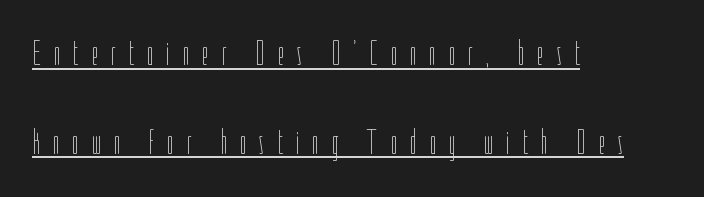
{"italic": "no", "bold": "no", "weight": "thin", "width": "condensed", "stroke_contrast": "low", "x_height": "medium", "monospaced": "no", "underline": "yes", "align": "left", "line_spacing": "loose", "line_spacing_ratio": 2.46, "letter_spacing": "wide", "letter_spacing_em": 0.34, "glyph_px": 36}
